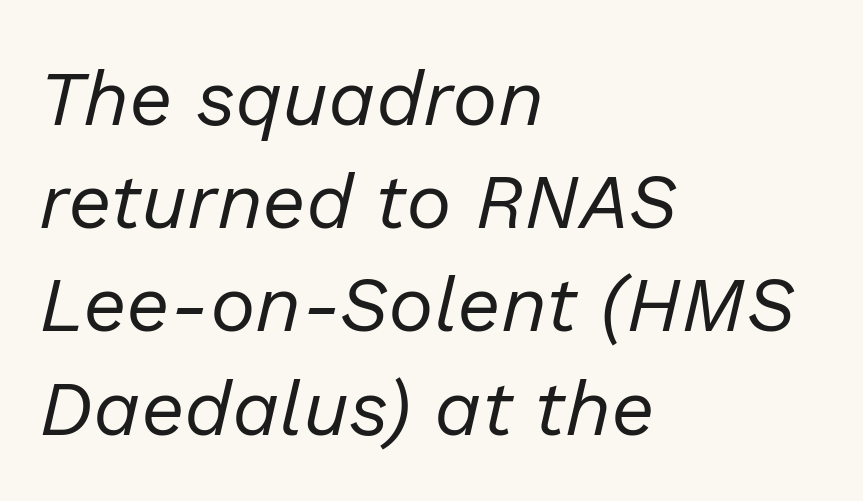
Q: Is the text bold? A: No.
Q: Is the text italic (slanted)? A: Yes, it leans right by about 13 degrees.
Q: Is the text underlined? A: No.
Q: How is the paragraph aligned? A: Left-aligned.
Q: Is the spacing between letters normal or unusually wide? A: Normal.
Q: Is the spacing between lines tight, normal or loose? A: Normal.
Q: Width (condensed, normal, or wide)? A: Normal.
Q: Stroke contrast? A: Low.
Q: x-height? A: Medium.
Q: Monospaced? A: No.
